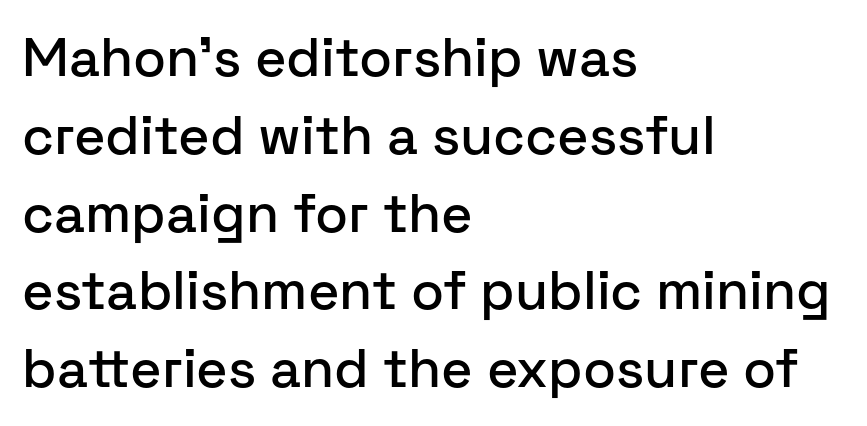
The image shows 54 px sans-serif type, upright; set left-aligned, normal line spacing (1.44x), normal letter spacing, not underlined; low stroke contrast and a medium x-height.
